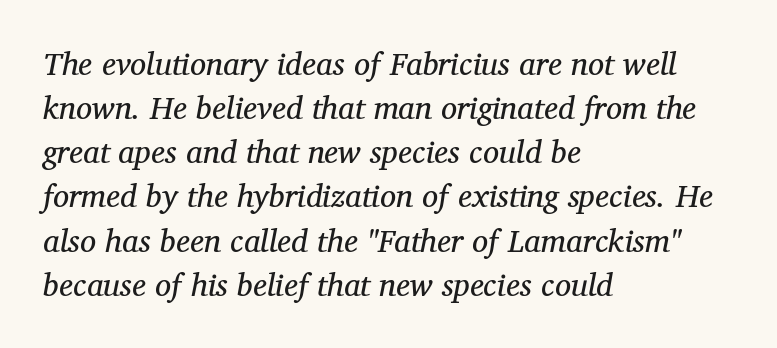
The image shows 32 px regular-weight serif type, italic (leaning right); set left-aligned, normal line spacing (1.38x), normal letter spacing, not underlined; medium stroke contrast and a medium x-height.
